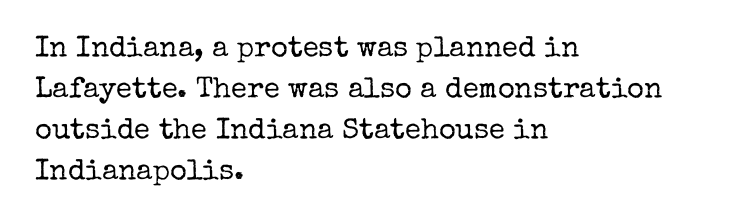
Q: Is the text bold? A: No.
Q: Is the text italic (slanted)? A: No, it is upright.
Q: Is the typeface a serif or a sans-serif typeface? A: Serif.
Q: Is the text underlined? A: No.
Q: How is the paragraph aligned? A: Left-aligned.
Q: Is the spacing between letters normal or unusually wide? A: Normal.
Q: Is the spacing between lines tight, normal or loose? A: Normal.
Q: Width (condensed, normal, or wide)? A: Normal.
Q: Stroke contrast? A: Low.
Q: x-height? A: Medium.
Q: Monospaced? A: No.
